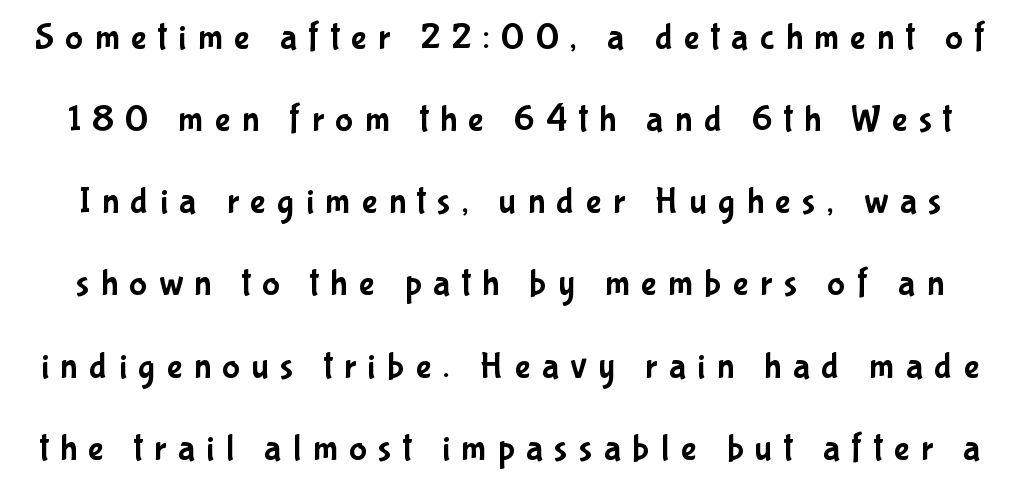
Loose tracking; the words dissolve into strings of separated letters. You could fit nearly another row in the gap between these rows. This sample uses a sans-serif face. This is roman type, the default non-slanted kind.
